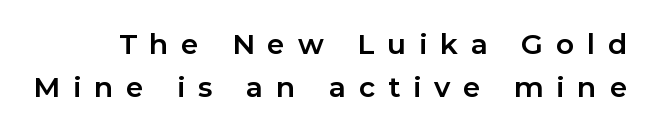
Q: Is the text bold? A: Yes.
Q: Is the text italic (slanted)? A: No, it is upright.
Q: Is the typeface a serif or a sans-serif typeface? A: Sans-serif.
Q: Is the text underlined? A: No.
Q: Is the spacing between letters normal or unusually wide? A: Unusually wide.
Q: Is the spacing between lines tight, normal or loose? A: Normal.
Q: Width (condensed, normal, or wide)? A: Normal.
Q: Stroke contrast? A: Low.
Q: x-height? A: Medium.
Q: Monospaced? A: No.
